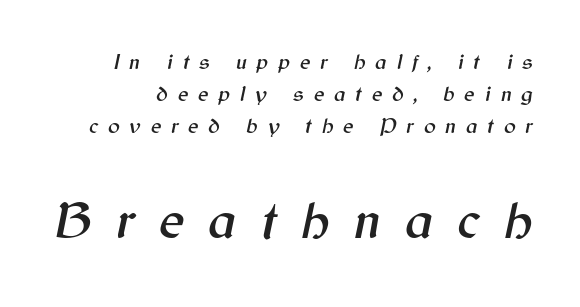
Q: Is the text italic (slanted)? A: Yes, it leans right by about 12 degrees.
Q: Is the text underlined? A: No.
Q: Is the spacing between letters normal or unusually wide? A: Unusually wide.
Q: Is the spacing between lines tight, normal or loose? A: Normal.
Q: Which block of text is set in a larger size, the first (top) or the second (bottom)? A: The second (bottom) one.
Q: Width (condensed, normal, or wide)? A: Normal.
Q: Stroke contrast? A: Medium.
Q: x-height? A: Medium.
Q: Monospaced? A: No.
